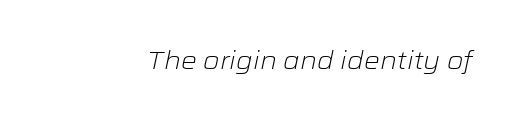
Q: Is the text bold? A: No.
Q: Is the text italic (slanted)? A: Yes, it leans right by about 12 degrees.
Q: Is the text underlined? A: No.
Q: Is the spacing between letters normal or unusually wide? A: Normal.
